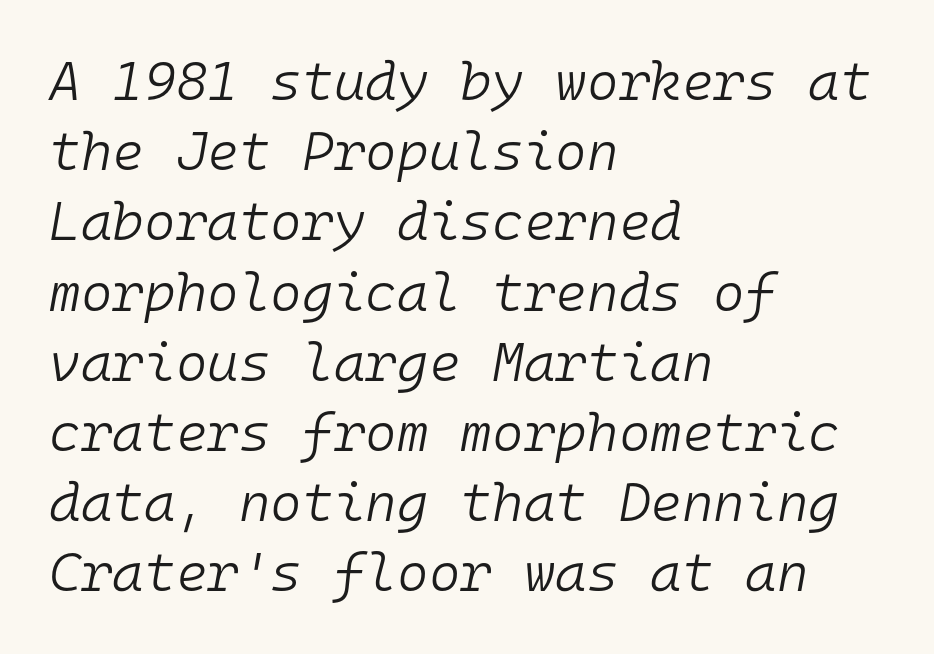
{"italic": "yes", "lean": "right", "slant_degrees": 10, "bold": "no", "weight": "light", "width": "normal", "stroke_contrast": "low", "x_height": "medium", "monospaced": "yes", "underline": "no", "align": "left", "line_spacing": "normal", "line_spacing_ratio": 1.3, "letter_spacing": "normal", "letter_spacing_em": 0.0, "glyph_px": 54}
